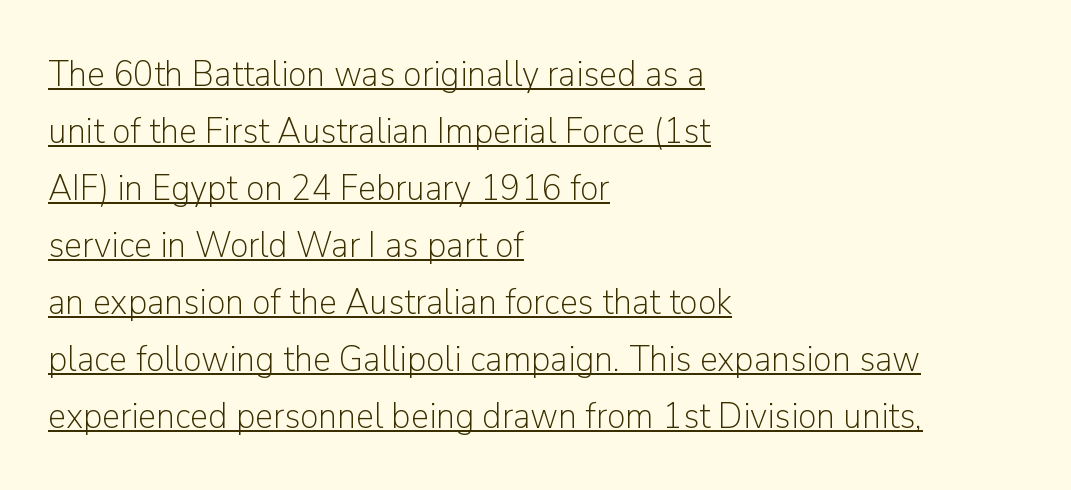
A typesetter would mark this as roman, not italic. Note: no serifs on the glyphs. The rendering uses the underline text-decoration. Each letter keeps its own natural width here, so spacing adapts to shape. Each new line begins a customary step beneath the previous one.
